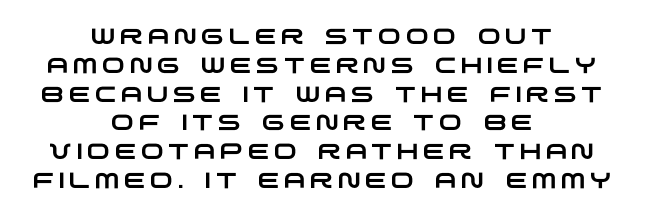
Q: Is the text underlined? A: No.
Q: How is the paragraph aligned? A: Centered.
Q: Is the spacing between letters normal or unusually wide? A: Unusually wide.
Q: Is the spacing between lines tight, normal or loose? A: Normal.
